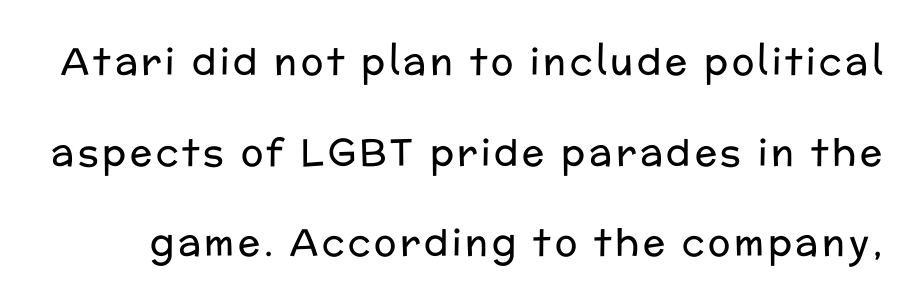
Q: Is the text bold? A: No.
Q: Is the text italic (slanted)? A: No, it is upright.
Q: Is the typeface a serif or a sans-serif typeface? A: Sans-serif.
Q: Is the text underlined? A: No.
Q: Is the spacing between lines tight, normal or loose? A: Loose.
Q: Width (condensed, normal, or wide)? A: Normal.
Q: Stroke contrast? A: Low.
Q: x-height? A: Medium.
Q: Monospaced? A: No.
